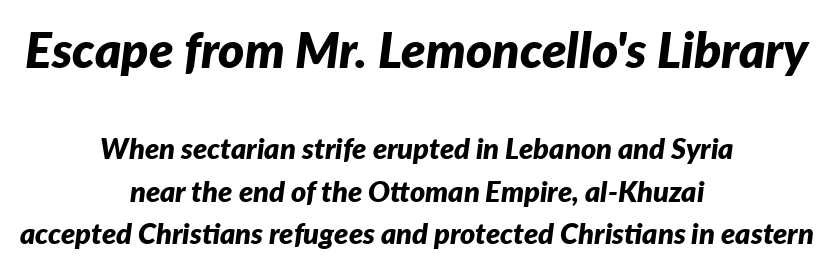
{"italic": "yes", "lean": "right", "slant_degrees": 7, "bold": "yes", "weight": "bold", "width": "normal", "stroke_contrast": "low", "x_height": "medium", "monospaced": "no", "underline": "no", "align": "center", "line_spacing": "normal", "line_spacing_ratio": 1.45, "letter_spacing": "normal", "letter_spacing_em": 0.0, "larger_block": "first", "size_ratio": 1.72, "glyph_px": 50}
